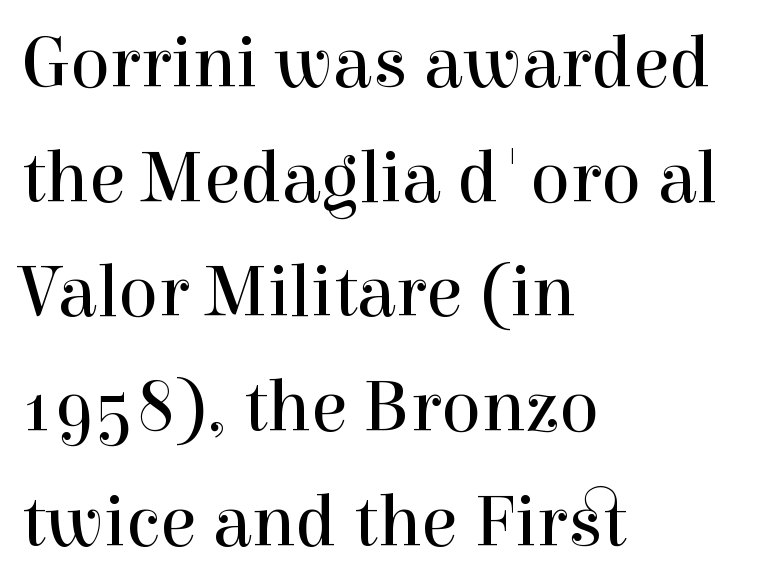
The image shows 74 px regular-weight serif type, upright; set left-aligned, normal line spacing (1.55x), normal letter spacing, not underlined; a medium x-height.
